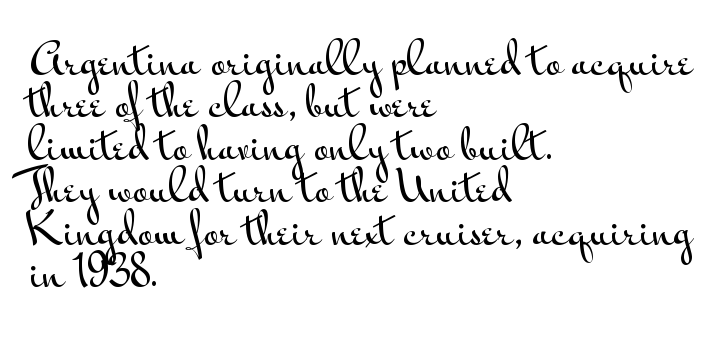
Horizontal alignment here is leftward, the default for most running prose. Look at the tracking — it's just the regular setting, nothing added. Looks like regular typesetting: each glyph gets only the width it needs. Students, observe: this is what under-led, compact text looks like. Check the space under the baseline: it is left empty.
